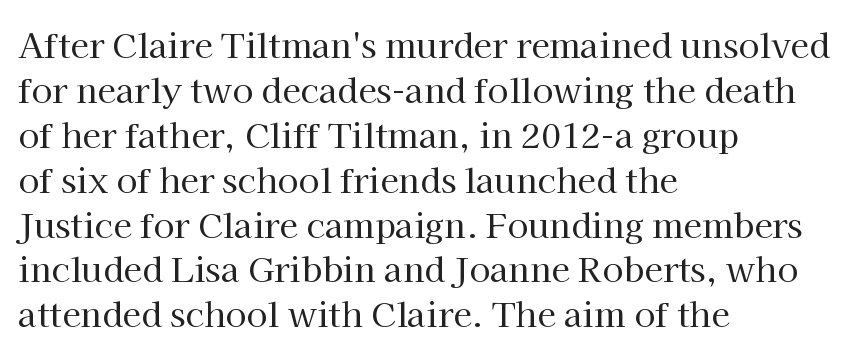
Q: Is the text bold? A: No.
Q: Is the text italic (slanted)? A: No, it is upright.
Q: Is the typeface a serif or a sans-serif typeface? A: Serif.
Q: Is the text underlined? A: No.
Q: How is the paragraph aligned? A: Left-aligned.
Q: Is the spacing between letters normal or unusually wide? A: Normal.
Q: Is the spacing between lines tight, normal or loose? A: Normal.
Q: Width (condensed, normal, or wide)? A: Normal.
Q: Stroke contrast? A: High.
Q: x-height? A: Medium.
Q: Monospaced? A: No.
